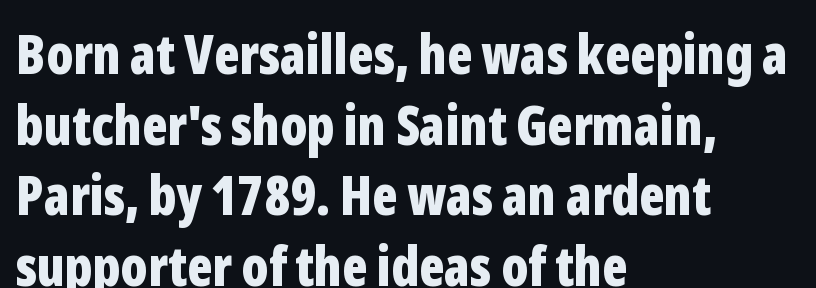
Q: Is the text bold? A: Yes.
Q: Is the text italic (slanted)? A: No, it is upright.
Q: Is the typeface a serif or a sans-serif typeface? A: Sans-serif.
Q: Is the text underlined? A: No.
Q: How is the paragraph aligned? A: Left-aligned.
Q: Is the spacing between letters normal or unusually wide? A: Normal.
Q: Is the spacing between lines tight, normal or loose? A: Normal.
Q: Width (condensed, normal, or wide)? A: Condensed.
Q: Stroke contrast? A: Low.
Q: x-height? A: Medium.
Q: Monospaced? A: No.
